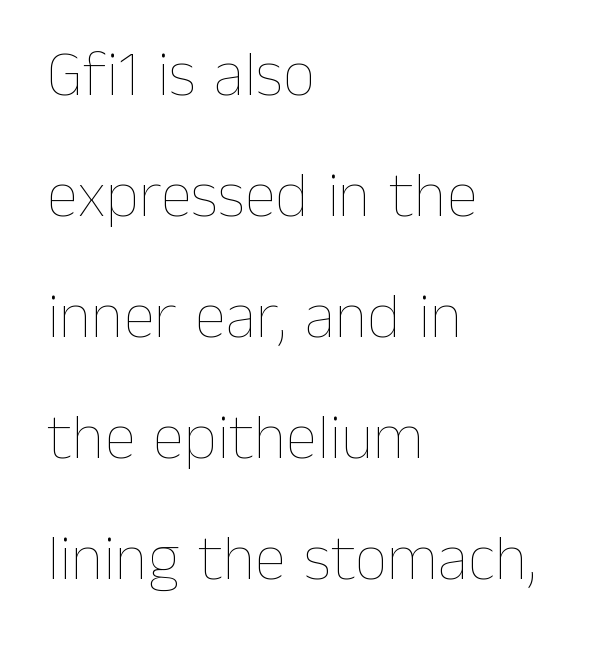
{"italic": "no", "bold": "no", "weight": "thin", "width": "normal", "stroke_contrast": "low", "x_height": "medium", "monospaced": "no", "underline": "no", "align": "left", "line_spacing_ratio": 1.89, "letter_spacing": "normal", "letter_spacing_em": 0.0, "glyph_px": 64}
